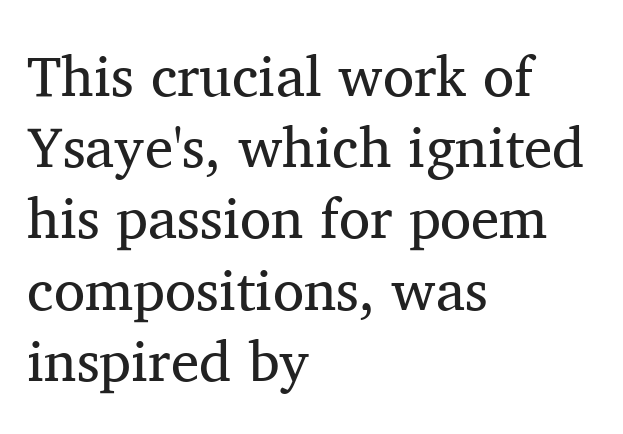
Q: Is the text bold? A: No.
Q: Is the text italic (slanted)? A: No, it is upright.
Q: Is the typeface a serif or a sans-serif typeface? A: Serif.
Q: Is the text underlined? A: No.
Q: How is the paragraph aligned? A: Left-aligned.
Q: Is the spacing between letters normal or unusually wide? A: Normal.
Q: Is the spacing between lines tight, normal or loose? A: Normal.
Q: Width (condensed, normal, or wide)? A: Normal.
Q: Stroke contrast? A: Medium.
Q: x-height? A: Medium.
Q: Monospaced? A: No.
